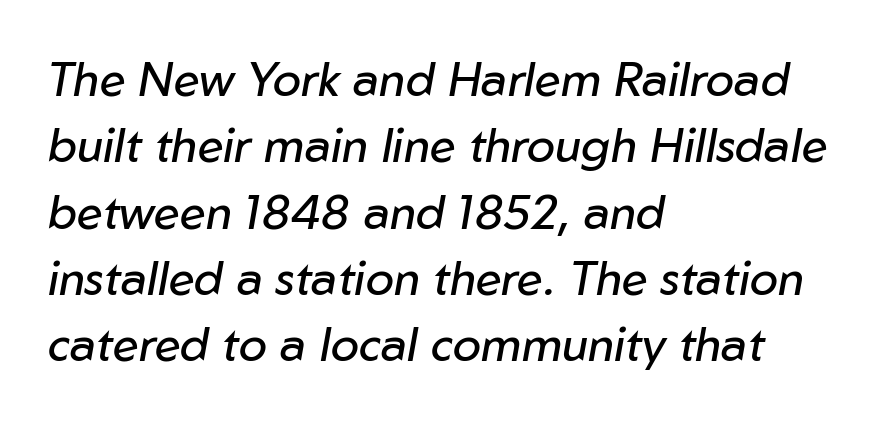
{"italic": "yes", "lean": "right", "slant_degrees": 10, "bold": "no", "weight": "regular", "width": "normal", "stroke_contrast": "low", "x_height": "medium", "monospaced": "no", "underline": "no", "align": "left", "line_spacing": "normal", "line_spacing_ratio": 1.41, "letter_spacing": "normal", "letter_spacing_em": 0.0, "glyph_px": 47}
